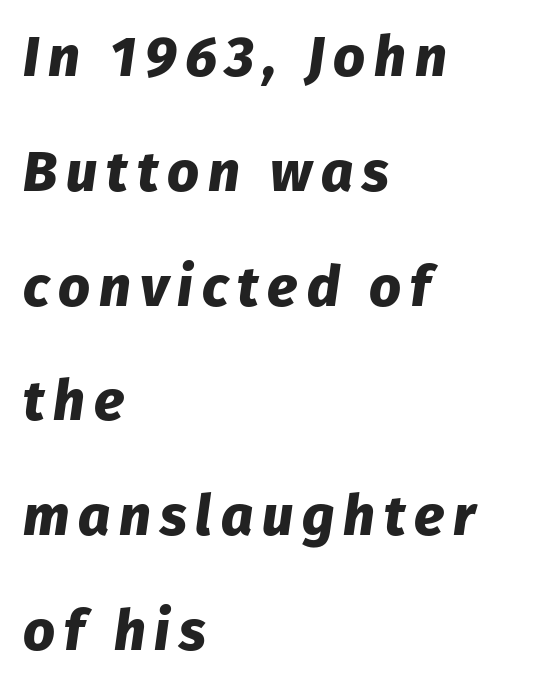
Q: Is the text bold? A: Yes.
Q: Is the text italic (slanted)? A: Yes, it leans right by about 8 degrees.
Q: Is the text underlined? A: No.
Q: How is the paragraph aligned? A: Left-aligned.
Q: Is the spacing between lines tight, normal or loose? A: Loose.
Q: Width (condensed, normal, or wide)? A: Normal.
Q: Stroke contrast? A: Low.
Q: x-height? A: Medium.
Q: Monospaced? A: No.
